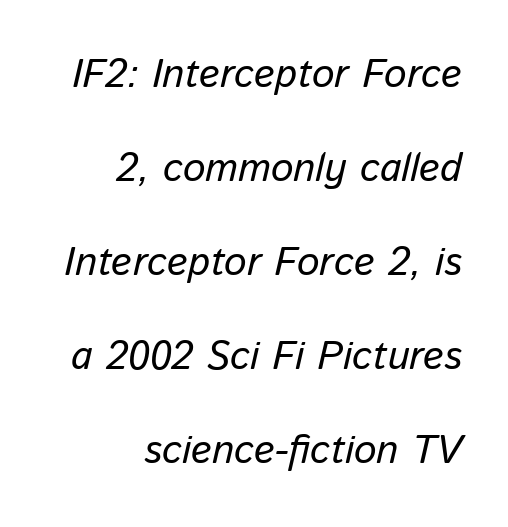
The image shows 40 px regular-weight type, italic (leaning right); set right-aligned, loose line spacing (2.35x), normal letter spacing, not underlined; low stroke contrast and a medium x-height.
